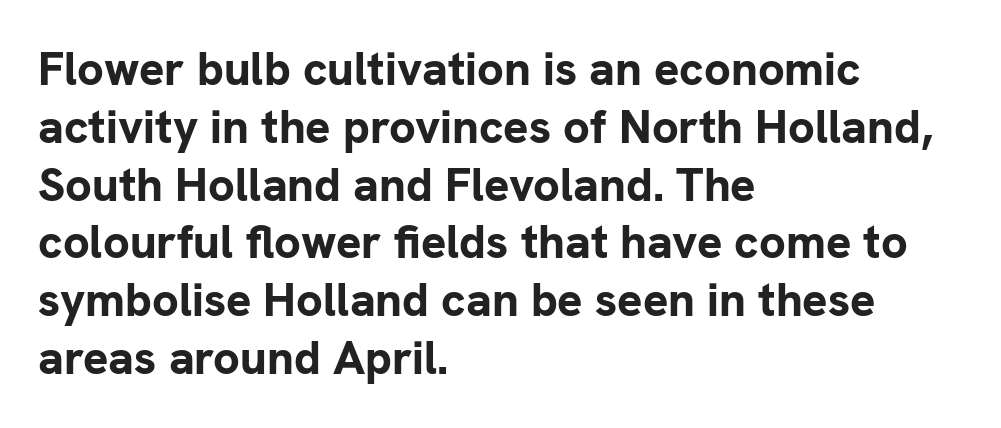
The image shows 47 px bold sans-serif type, upright; set left-aligned, line spacing 1.23x, normal letter spacing, not underlined; low stroke contrast and a medium x-height.
